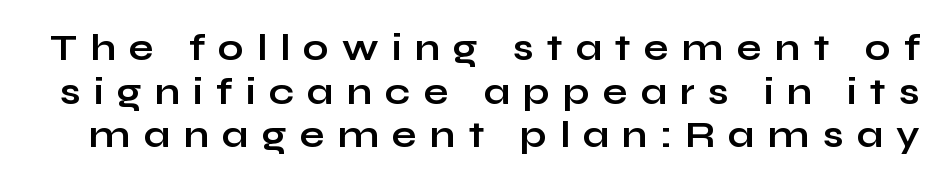
The specimen reads as upright at a glance. Here the glyphs are tracked loosely, breaking word shapes into spaced letters. Its strokes are broad and dark, the hallmark of bold type. Think of a printed novel: that variable character pitch is what you see here.
